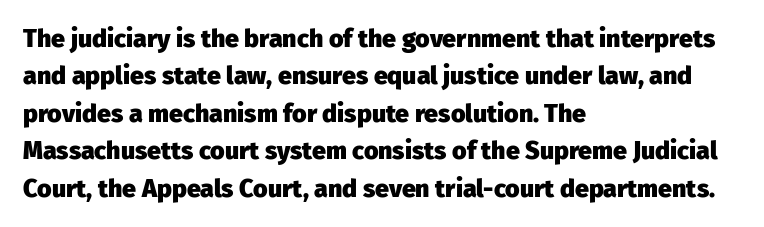
{"italic": "no", "bold": "yes", "underline": "no", "align": "left", "line_spacing": "normal", "line_spacing_ratio": 1.5, "letter_spacing": "normal", "letter_spacing_em": 0.0, "glyph_px": 25}
